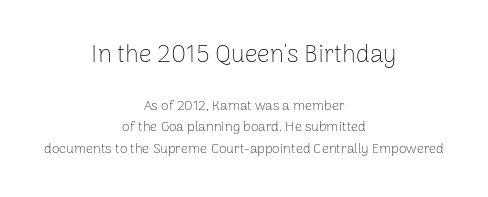
You get the large type first, then a drop to smaller type. Bare-footed words on every line. Weight class: somewhere from thin through regular. The paragraph has two soft edges and a firm central axis.
